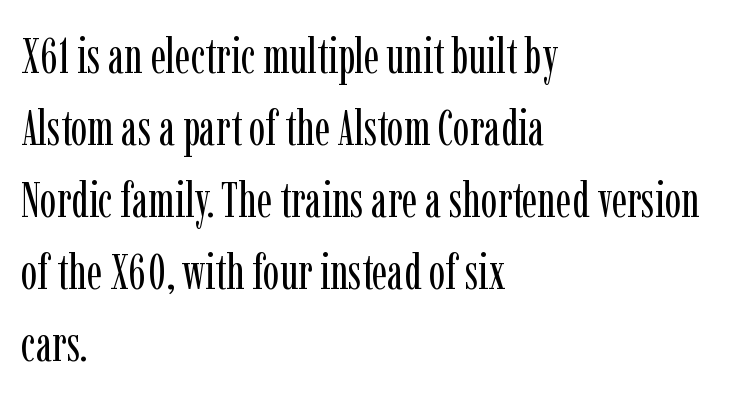
Q: Is the text bold? A: No.
Q: Is the text italic (slanted)? A: No, it is upright.
Q: Is the typeface a serif or a sans-serif typeface? A: Serif.
Q: Is the text underlined? A: No.
Q: How is the paragraph aligned? A: Left-aligned.
Q: Is the spacing between letters normal or unusually wide? A: Normal.
Q: Is the spacing between lines tight, normal or loose? A: Normal.
Q: Width (condensed, normal, or wide)? A: Condensed.
Q: Stroke contrast? A: Low.
Q: x-height? A: Medium.
Q: Monospaced? A: No.
